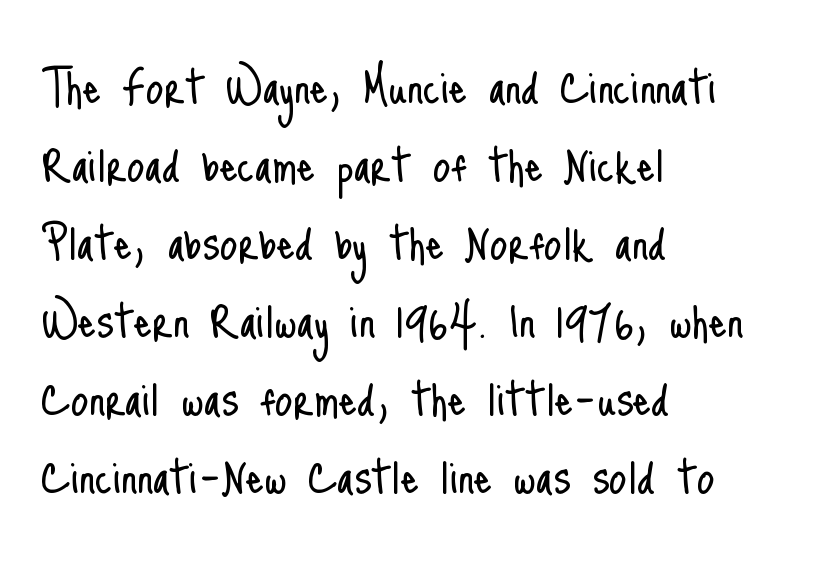
Look at the bottom of the vertical strokes: they stop flat, with no serifs. Vertical spacing — default. The type sits square on the baseline with zero lean. The rendering uses natural spacing where letterforms have individual widths. This rendering features lettering with no underline.
